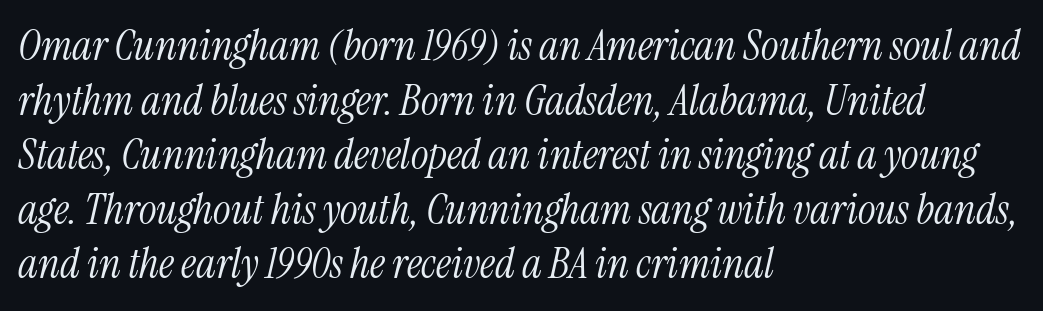
{"serif": "yes", "italic": "yes", "lean": "right", "slant_degrees": 13, "bold": "no", "weight": "light", "width": "condensed", "stroke_contrast": "medium", "x_height": "medium", "monospaced": "no", "underline": "no", "align": "left", "line_spacing": "normal", "line_spacing_ratio": 1.3, "letter_spacing": "normal", "letter_spacing_em": 0.0, "glyph_px": 42}
